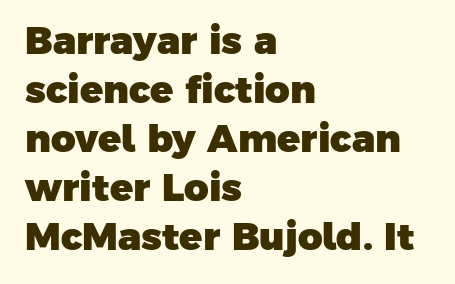
The image shows 38 px heavy sans-serif type; set left-aligned, normal line spacing (1.29x), normal letter spacing, not underlined; low stroke contrast and a medium x-height.
